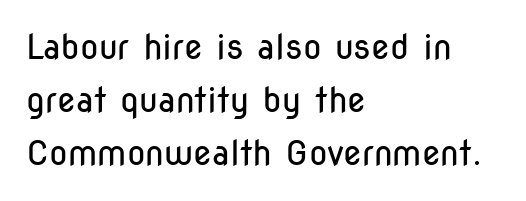
Q: Is the text bold? A: No.
Q: Is the text italic (slanted)? A: No, it is upright.
Q: Is the typeface a serif or a sans-serif typeface? A: Sans-serif.
Q: Is the text underlined? A: No.
Q: How is the paragraph aligned? A: Left-aligned.
Q: Is the spacing between letters normal or unusually wide? A: Normal.
Q: Is the spacing between lines tight, normal or loose? A: Normal.
Q: Width (condensed, normal, or wide)? A: Condensed.
Q: Stroke contrast? A: Low.
Q: x-height? A: Medium.
Q: Monospaced? A: No.
